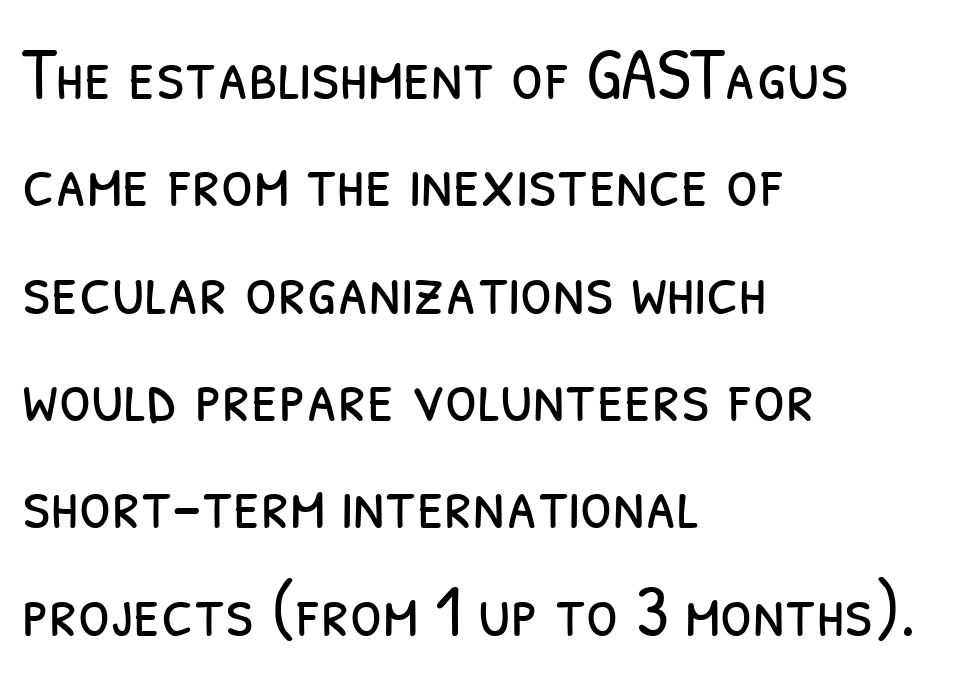
Q: Is the text bold? A: No.
Q: Is the typeface a serif or a sans-serif typeface? A: Sans-serif.
Q: Is the text underlined? A: No.
Q: How is the paragraph aligned? A: Left-aligned.
Q: Is the spacing between letters normal or unusually wide? A: Normal.
Q: Is the spacing between lines tight, normal or loose? A: Normal.
Q: Width (condensed, normal, or wide)? A: Condensed.
Q: Stroke contrast? A: Low.
Q: x-height? A: Medium.
Q: Monospaced? A: No.
